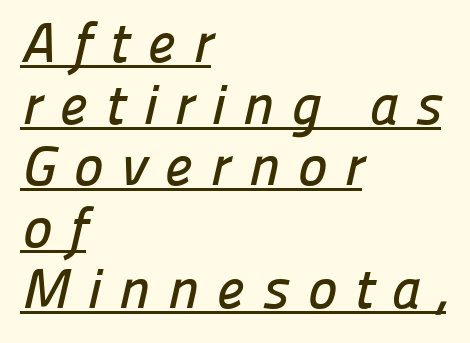
Unlike a traditional serif, this face leaves its strokes unadorned. Looks like regular typesetting: each glyph gets only the width it needs. Beneath each row of characters lies a ruled line. Each line starts at the same left margin while the right side varies. The gaps between neighbouring characters are conspicuously large. Is there much room between lines? No — they nearly touch.
